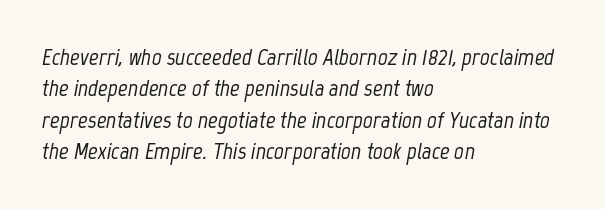
The image shows 24 px text type, italic (leaning right); set left-aligned, normal line spacing (1.31x), normal letter spacing, not underlined.
